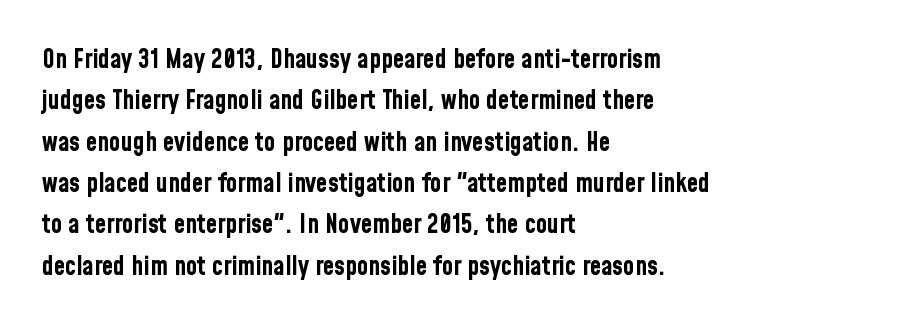
{"italic": "no", "bold": "yes", "underline": "no", "align": "left", "line_spacing": "normal", "line_spacing_ratio": 1.59, "letter_spacing": "normal", "letter_spacing_em": 0.0, "glyph_px": 26}
